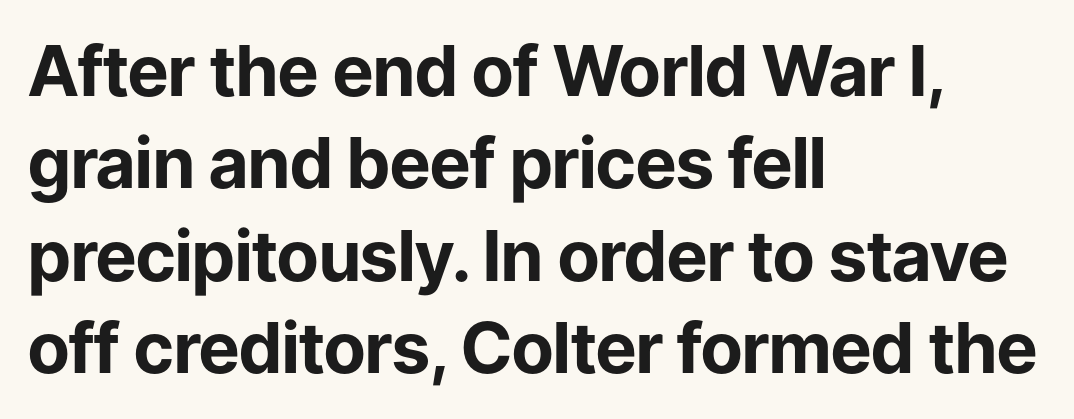
{"serif": "no", "italic": "no", "bold": "yes", "weight": "bold", "width": "normal", "stroke_contrast": "low", "x_height": "medium", "monospaced": "no", "underline": "no", "align": "left", "line_spacing": "normal", "line_spacing_ratio": 1.32, "letter_spacing": "normal", "letter_spacing_em": 0.0, "glyph_px": 70}
